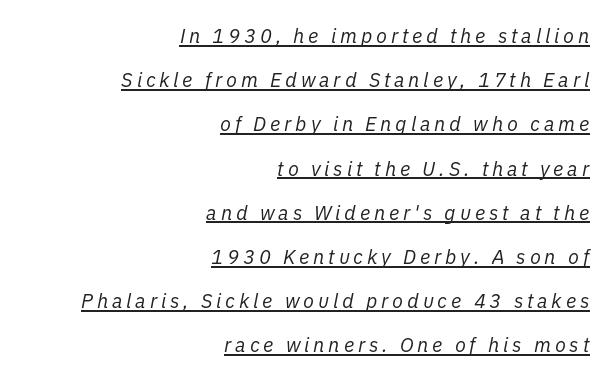
The image shows 20 px text type, italic (leaning right); set right-aligned, loose line spacing (2.21x), underlined.
